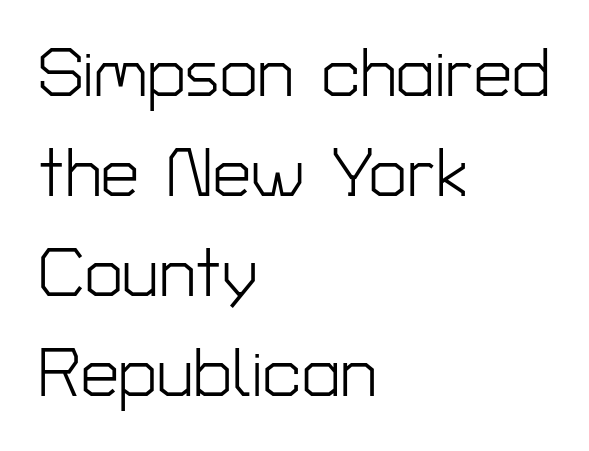
The image shows 68 px light sans-serif type, upright; set left-aligned, normal line spacing (1.47x), normal letter spacing, not underlined; low stroke contrast and a medium x-height.
